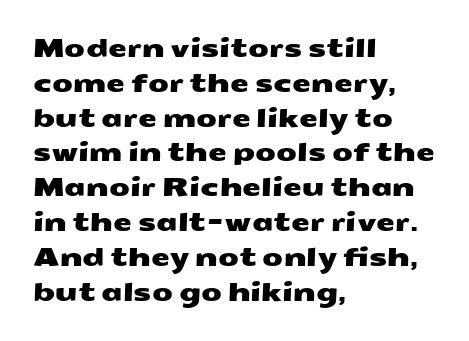
{"underline": "no", "align": "left", "line_spacing": "normal", "line_spacing_ratio": 1.45, "letter_spacing": "normal", "letter_spacing_em": 0.0, "glyph_px": 24}
